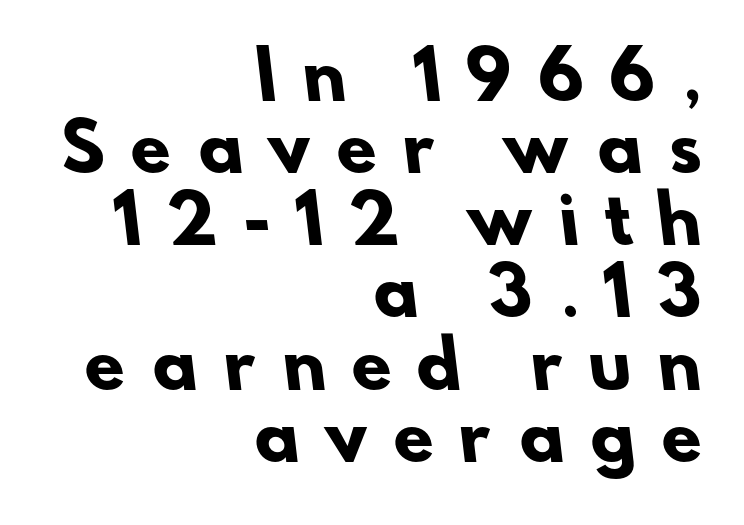
The image shows 65 px heavy sans-serif type; set right-aligned, tight line spacing (1.11x), unusually wide letter spacing (+0.4 em), not underlined; low stroke contrast and a small x-height.
